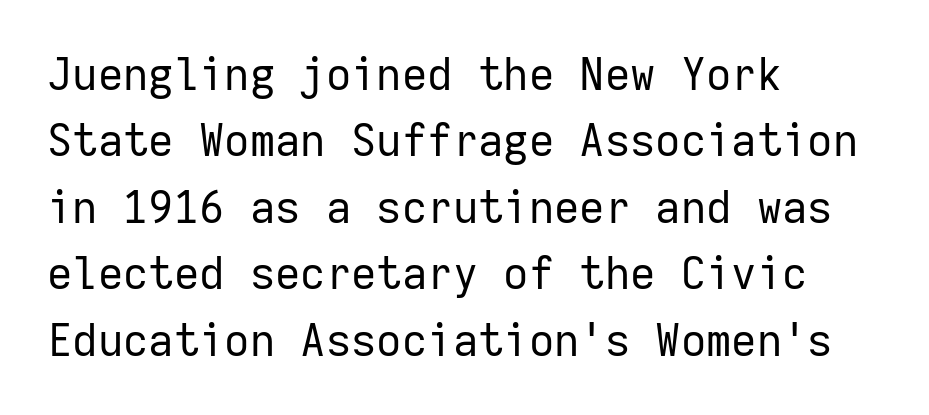
This is roman type, the default non-slanted kind. Each word holds together tightly as a unit, with standard inter-letter gaps. No letter is thick-stroked: the sample isn't bold. Font category for this specimen: sans-serif. Is this a fixed-width face? Yes — each glyph sits in an identical cell.
